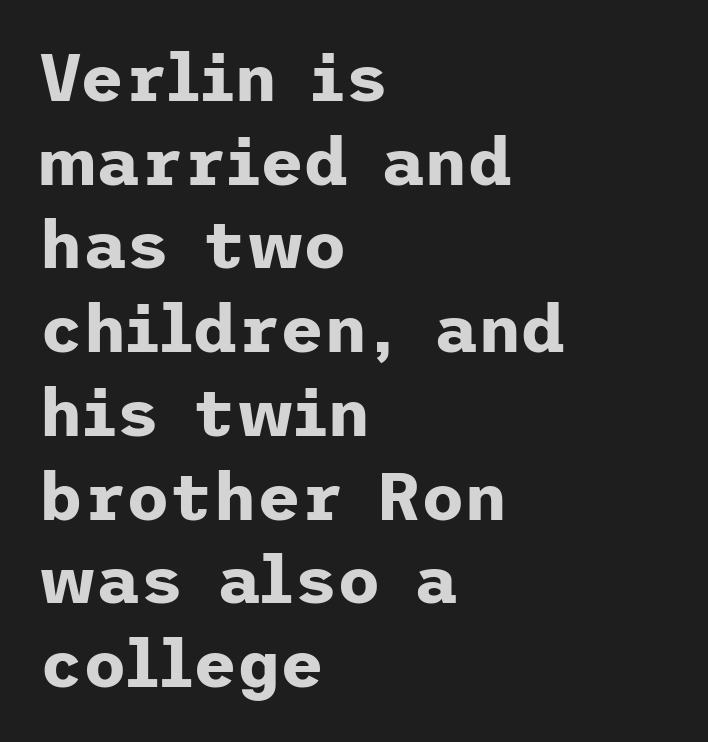
{"serif": "no", "italic": "no", "bold": "yes", "weight": "bold", "width": "normal", "stroke_contrast": "low", "x_height": "medium", "underline": "no", "align": "left", "line_spacing": "normal", "line_spacing_ratio": 1.25, "letter_spacing": "normal", "letter_spacing_em": 0.0, "glyph_px": 67}
